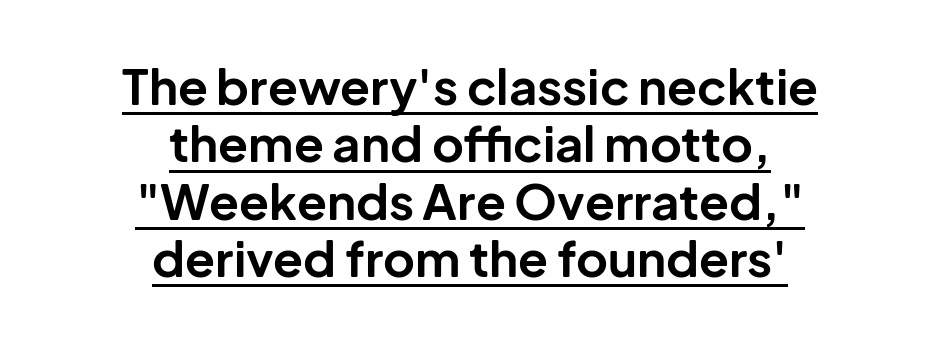
{"serif": "no", "italic": "no", "bold": "yes", "weight": "bold", "width": "normal", "stroke_contrast": "low", "x_height": "medium", "monospaced": "no", "underline": "yes", "align": "center", "line_spacing_ratio": 1.17, "letter_spacing": "normal", "letter_spacing_em": 0.0, "glyph_px": 49}
